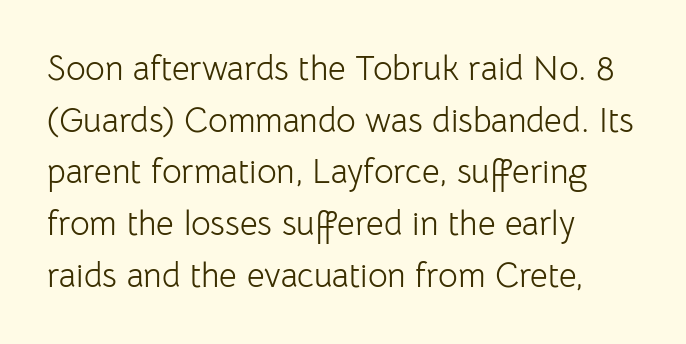
{"serif": "no", "italic": "no", "bold": "no", "weight": "light", "width": "normal", "stroke_contrast": "low", "x_height": "medium", "monospaced": "no", "underline": "no", "align": "left", "line_spacing": "normal", "line_spacing_ratio": 1.52, "letter_spacing": "normal", "letter_spacing_em": 0.0, "glyph_px": 34}
